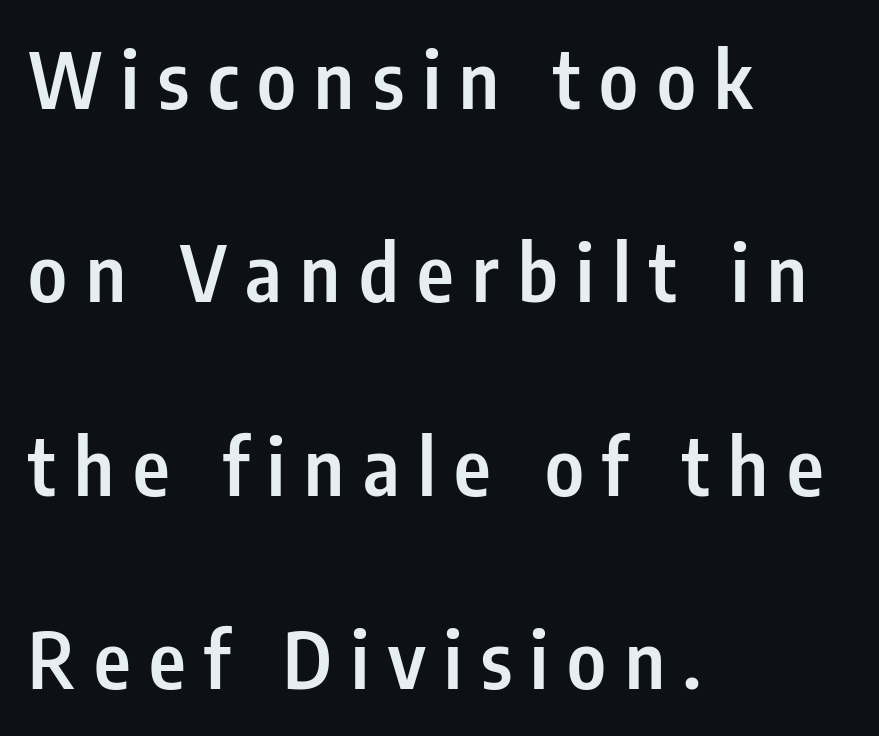
{"serif": "no", "italic": "no", "bold": "semi", "weight": "semibold", "width": "condensed", "stroke_contrast": "low", "x_height": "medium", "monospaced": "no", "underline": "no", "align": "left", "line_spacing": "loose", "line_spacing_ratio": 2.48, "letter_spacing": "wide", "letter_spacing_em": 0.24, "glyph_px": 78}
